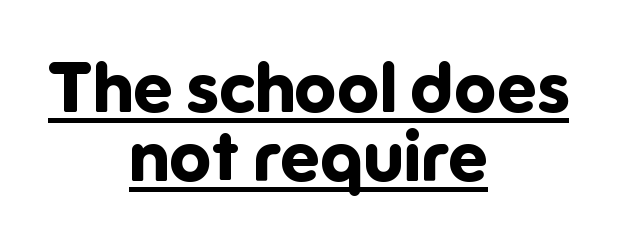
Q: Is the text bold? A: Yes.
Q: Is the text italic (slanted)? A: No, it is upright.
Q: Is the typeface a serif or a sans-serif typeface? A: Sans-serif.
Q: Is the text underlined? A: Yes.
Q: How is the paragraph aligned? A: Centered.
Q: Is the spacing between letters normal or unusually wide? A: Normal.
Q: Is the spacing between lines tight, normal or loose? A: Tight.
Q: Width (condensed, normal, or wide)? A: Normal.
Q: Stroke contrast? A: Low.
Q: x-height? A: Medium.
Q: Monospaced? A: No.
